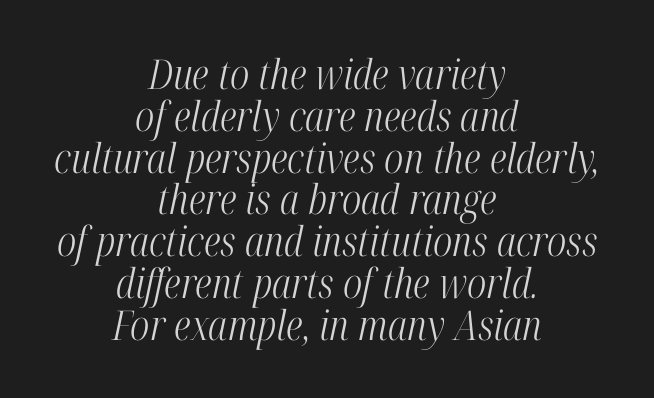
Leading: reduced. Each letter keeps its own natural width here, so spacing adapts to shape. Each stroke keeps to a modest, everyday thickness or less. One-word summary of the alignment: center. Descender tails drop into unmarked territory. Slanted lettering throughout.
